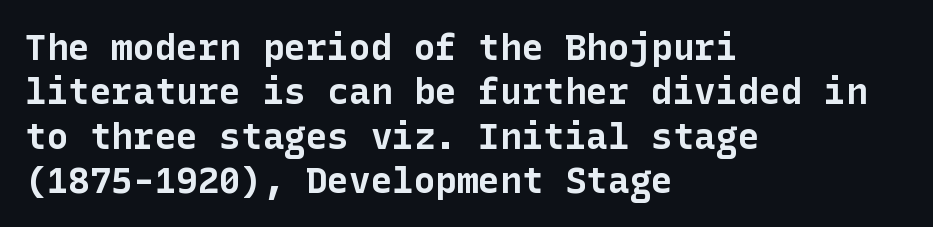
{"serif": "no", "italic": "no", "bold": "yes", "weight": "bold", "width": "normal", "stroke_contrast": "low", "x_height": "medium", "underline": "no", "align": "left", "line_spacing_ratio": 1.23, "letter_spacing": "normal", "letter_spacing_em": 0.0, "glyph_px": 36}
